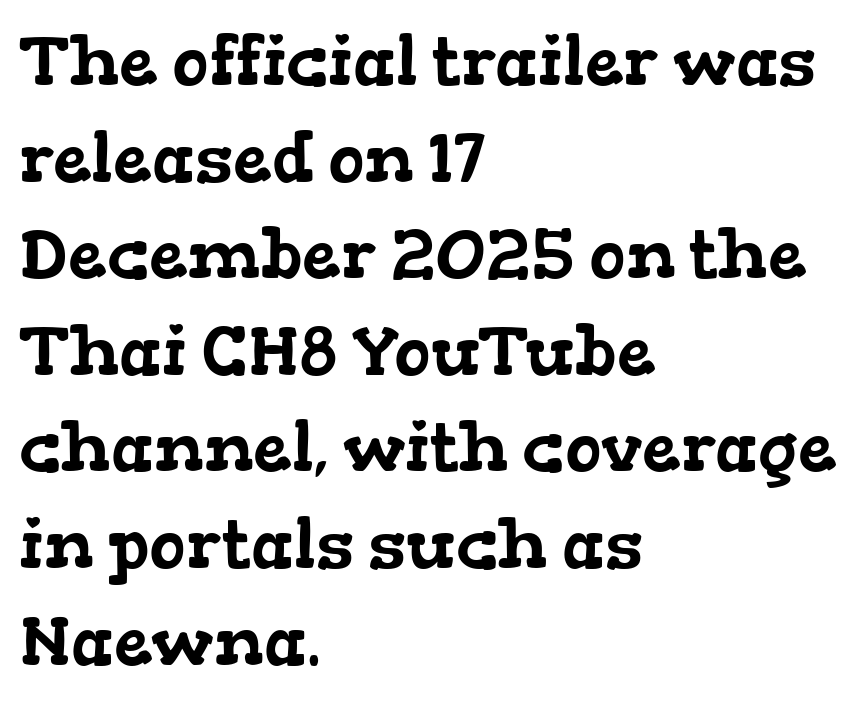
The image shows 69 px wide serif type; set left-aligned, normal line spacing (1.4x), normal letter spacing, not underlined; low stroke contrast and a medium x-height.
